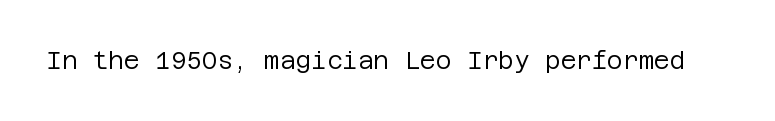
{"italic": "no", "bold": "no", "underline": "no", "letter_spacing": "normal", "letter_spacing_em": 0.0, "glyph_px": 24}
